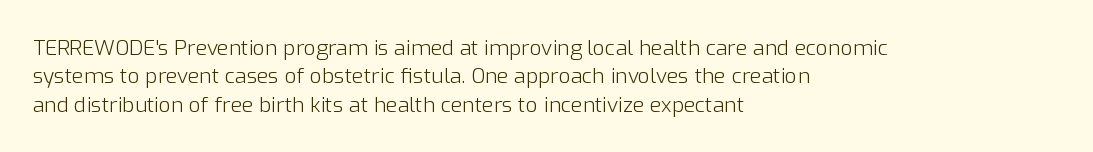
Evenly set lines give the paragraph a standard silhouette. Students, note that the glyphs here touch the page at normal intervals. In terms of posture, this sample is upright. Typeset ragged right — the left edge is the straight one.
